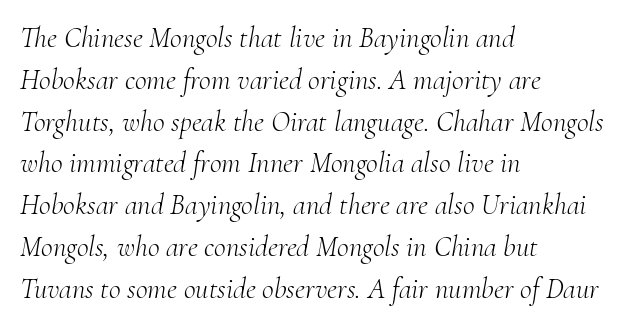
{"serif": "yes", "italic": "yes", "lean": "right", "slant_degrees": 10, "bold": "no", "weight": "light", "width": "normal", "stroke_contrast": "medium", "x_height": "small", "monospaced": "no", "underline": "no", "align": "left", "line_spacing": "normal", "line_spacing_ratio": 1.44, "letter_spacing": "normal", "letter_spacing_em": 0.0, "glyph_px": 29}
